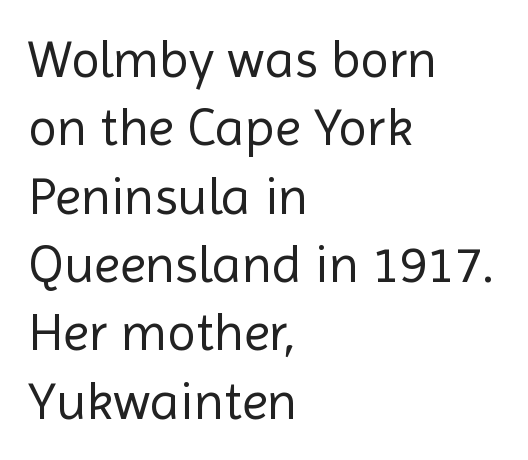
If you drew a line through each stem, it would be perfectly vertical. Only glyphs here, with clear space below each row. Weight: in the light-to-regular range. Looks like regular typesetting: each glyph gets only the width it needs. The line-height multiplier appears to be the usual default.
